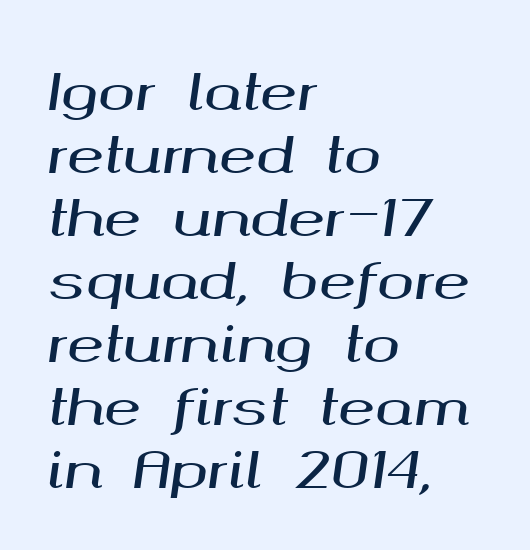
Q: Is the text italic (slanted)? A: Yes, it leans right by about 8 degrees.
Q: Is the text underlined? A: No.
Q: How is the paragraph aligned? A: Left-aligned.
Q: Is the spacing between letters normal or unusually wide? A: Normal.
Q: Is the spacing between lines tight, normal or loose? A: Normal.
Q: Width (condensed, normal, or wide)? A: Wide.
Q: Stroke contrast? A: Medium.
Q: x-height? A: Medium.
Q: Monospaced? A: No.
